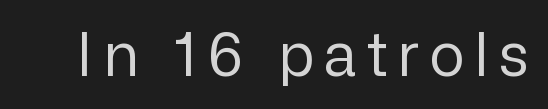
Lines of text with bare space underneath. Ascenders rise straight up at ninety degrees. Varying glyph widths throughout — classic text-font behaviour. Bold? No — there's no thickening of the strokes.
